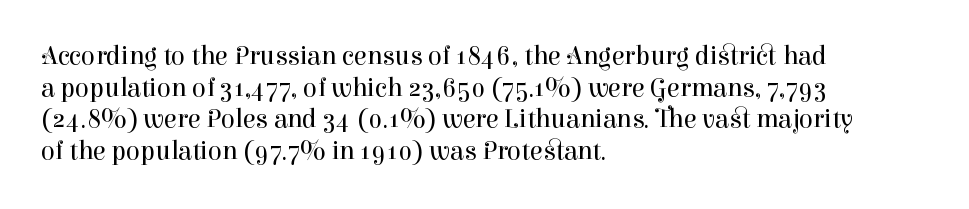
Nope, not italic — everything's standing straight. The font is comparable to plain body text, perhaps lighter. Inter-character spacing is left at the font's built-in metrics. The zone under the glyphs is completely vacant. These lines are set flush left with a ragged right edge.
